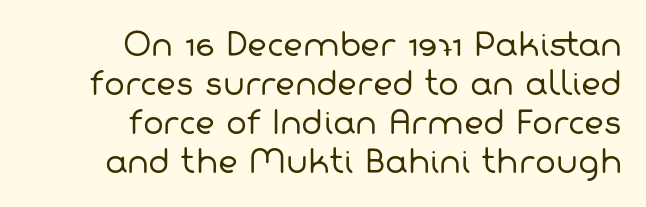
Q: Is the text bold? A: No.
Q: Is the typeface a serif or a sans-serif typeface? A: Sans-serif.
Q: Is the text underlined? A: No.
Q: How is the paragraph aligned? A: Right-aligned.
Q: Is the spacing between letters normal or unusually wide? A: Normal.
Q: Is the spacing between lines tight, normal or loose? A: Normal.
Q: Width (condensed, normal, or wide)? A: Normal.
Q: Stroke contrast? A: Low.
Q: x-height? A: Medium.
Q: Monospaced? A: No.
